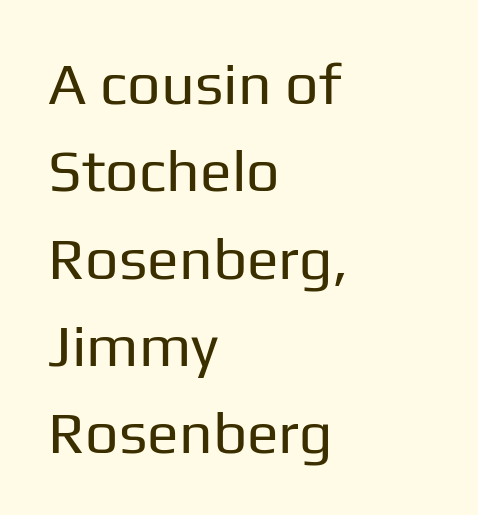
{"serif": "no", "italic": "no", "bold": "no", "weight": "regular", "width": "normal", "stroke_contrast": "low", "x_height": "medium", "monospaced": "no", "underline": "no", "align": "left", "line_spacing": "normal", "line_spacing_ratio": 1.48, "letter_spacing": "normal", "letter_spacing_em": 0.0, "glyph_px": 59}
